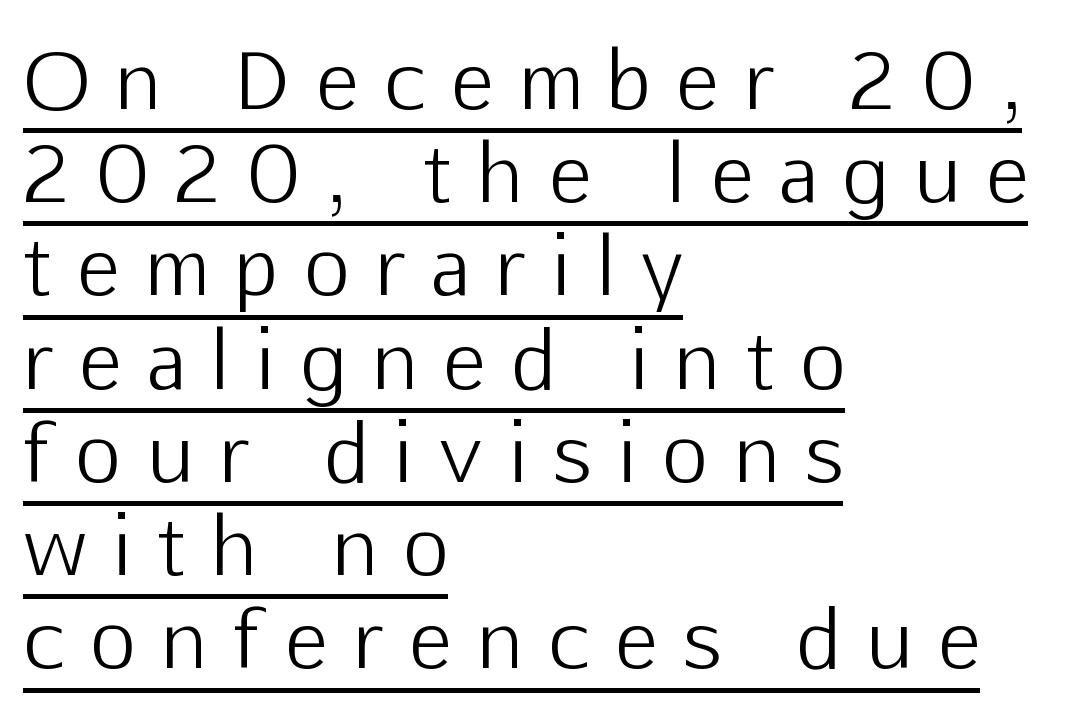
The image shows 79 px light sans-serif type, upright; set left-aligned, line spacing 1.18x, unusually wide letter spacing (+0.34 em), underlined; low stroke contrast and a medium x-height.
